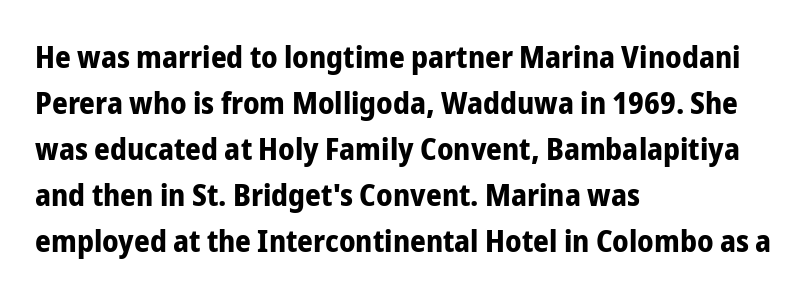
Q: Is the text bold? A: Yes.
Q: Is the text italic (slanted)? A: No, it is upright.
Q: Is the typeface a serif or a sans-serif typeface? A: Sans-serif.
Q: Is the text underlined? A: No.
Q: How is the paragraph aligned? A: Left-aligned.
Q: Is the spacing between letters normal or unusually wide? A: Normal.
Q: Is the spacing between lines tight, normal or loose? A: Normal.
Q: Width (condensed, normal, or wide)? A: Condensed.
Q: Stroke contrast? A: Low.
Q: x-height? A: Medium.
Q: Monospaced? A: No.
